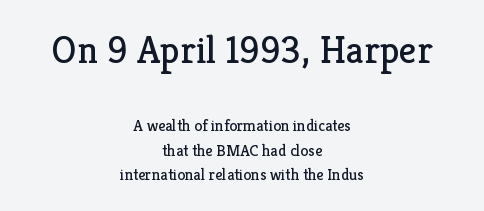
The image shows 39 px regular-weight serif type, upright; set centered, normal line spacing (1.52x), normal letter spacing, not underlined; the first (top) block is 2.44x larger; low stroke contrast and a medium x-height.
